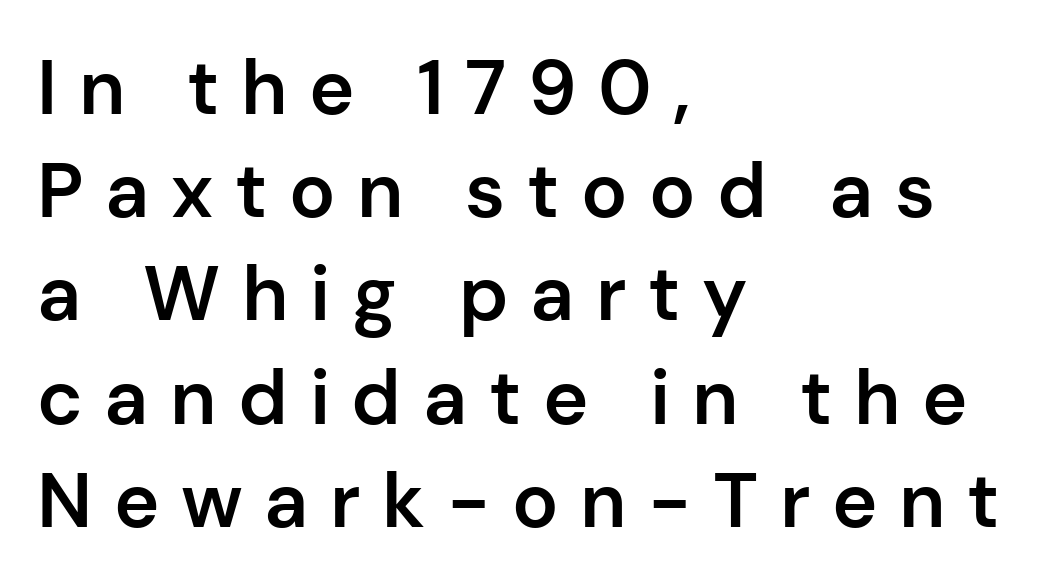
Firm but not heavy-handed strokes: this text is semibold. Tracking value appears strongly positive — letters spread wide. Quick note: not italic, upright. A typesetter would call this proportional, since set widths differ per character. Every row of glyphs begins at an identical x-position on the left.
